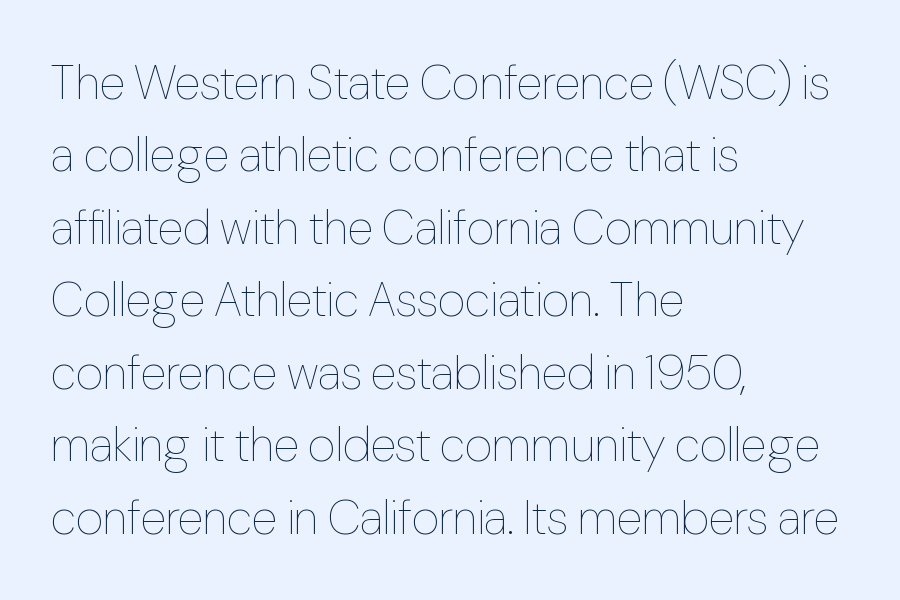
Nobody drew a line under any word here. How are the letters spaced? Ordinarily, with no added tracking. Counters stay open thanks to moderate or lighter strokes. The face used here is proportionally spaced, like ordinary book or web type.
